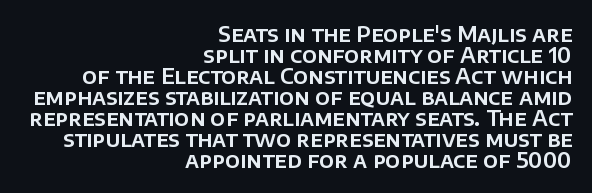
The image shows 21 px text type, upright; set right-aligned, tight line spacing (1.0x), normal letter spacing, not underlined.
